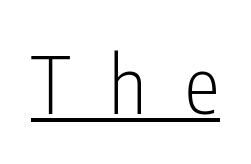
You could only call the tracking loose — the letters float apart. Is this a sans? Yes — the strokes have no serifs. Posture: vertical. You could not count columns in this text — the font is proportionally spaced. Is this a heavy cut? Hardly; it is regular or lighter. Looks like someone drew a line under every word here.
